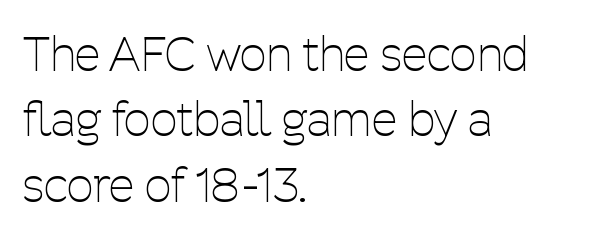
{"serif": "no", "italic": "no", "bold": "no", "weight": "thin", "width": "condensed", "stroke_contrast": "low", "x_height": "medium", "monospaced": "no", "underline": "no", "align": "left", "line_spacing": "normal", "line_spacing_ratio": 1.39, "letter_spacing": "normal", "letter_spacing_em": 0.0, "glyph_px": 47}
